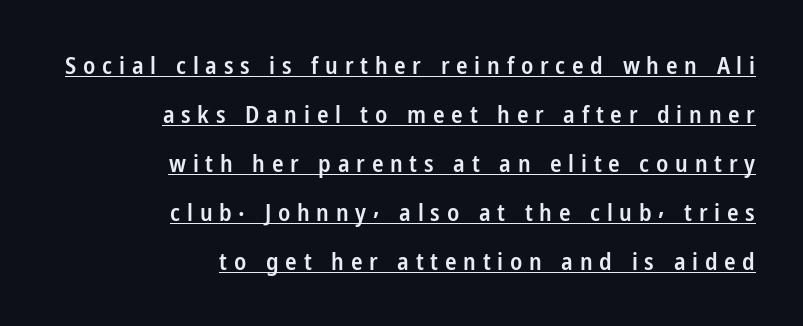
Words appear elongated and porous because spacing is wide. The sample's only ornament is a line tracing under the words. Line endings align vertically; line beginnings do not. Every letter is mildly thick-stroked: semibold rather than bold. When letters stand straight like this, we call the style roman or upright.
